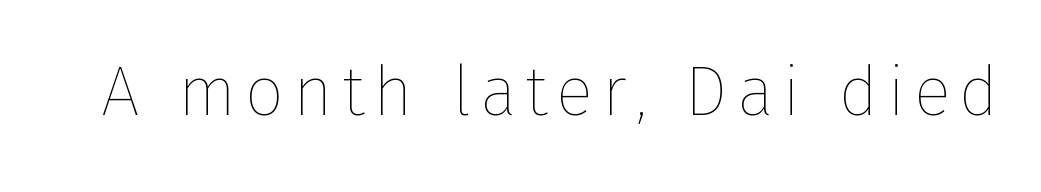
Q: Is the text bold? A: No.
Q: Is the text italic (slanted)? A: No, it is upright.
Q: Is the text underlined? A: No.
Q: Width (condensed, normal, or wide)? A: Normal.
Q: Stroke contrast? A: Low.
Q: x-height? A: Medium.
Q: Monospaced? A: No.
